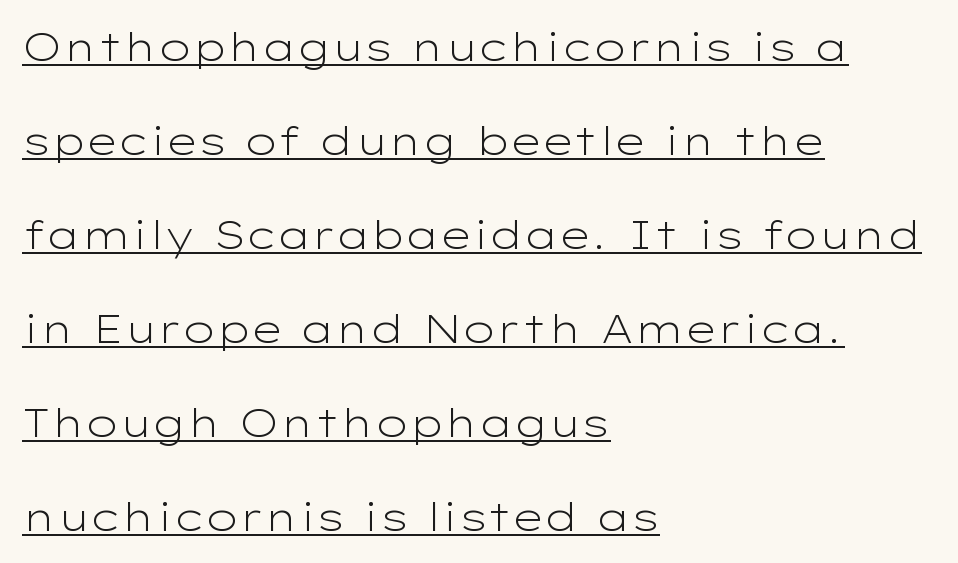
Q: Is the text bold? A: No.
Q: Is the text italic (slanted)? A: No, it is upright.
Q: Is the typeface a serif or a sans-serif typeface? A: Sans-serif.
Q: Is the text underlined? A: Yes.
Q: How is the paragraph aligned? A: Left-aligned.
Q: Is the spacing between letters normal or unusually wide? A: Normal.
Q: Is the spacing between lines tight, normal or loose? A: Loose.
Q: Width (condensed, normal, or wide)? A: Wide.
Q: Stroke contrast? A: Low.
Q: x-height? A: Medium.
Q: Monospaced? A: No.
